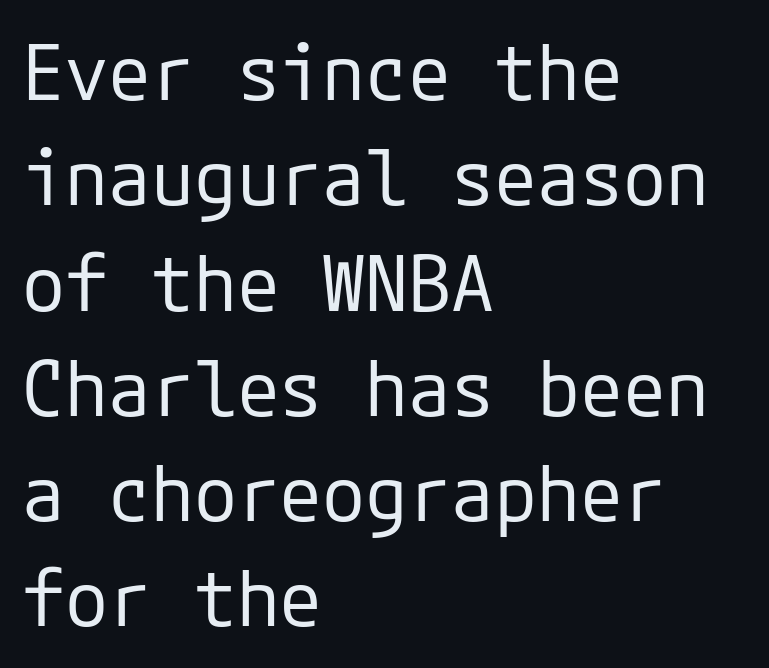
The image shows 78 px regular-weight sans-serif type, upright; set left-aligned, normal line spacing (1.35x), normal letter spacing, not underlined; low stroke contrast and a medium x-height.
